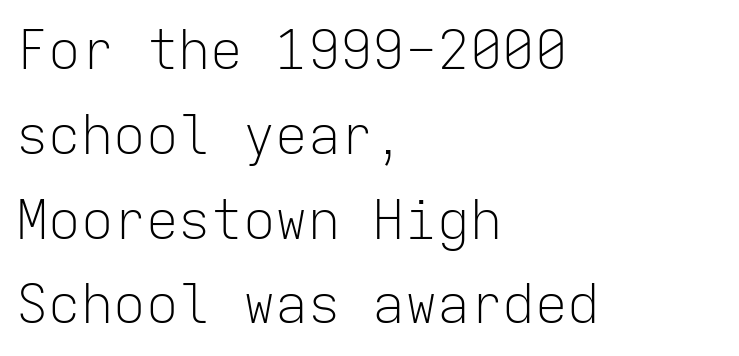
{"serif": "no", "italic": "no", "bold": "no", "weight": "light", "width": "normal", "stroke_contrast": "low", "x_height": "medium", "monospaced": "yes", "underline": "no", "align": "left", "line_spacing": "normal", "line_spacing_ratio": 1.57, "letter_spacing": "normal", "letter_spacing_em": 0.0, "glyph_px": 54}
